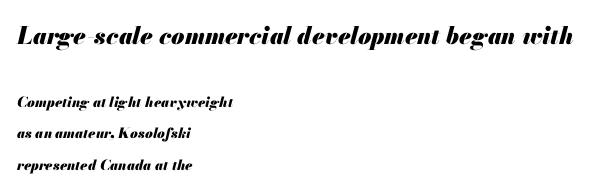
Q: Is the text bold? A: Yes.
Q: Is the text italic (slanted)? A: Yes, it leans right by about 13 degrees.
Q: Is the text underlined? A: No.
Q: How is the paragraph aligned? A: Left-aligned.
Q: Is the spacing between letters normal or unusually wide? A: Normal.
Q: Is the spacing between lines tight, normal or loose? A: Loose.
Q: Which block of text is set in a larger size, the first (top) or the second (bottom)? A: The first (top) one.
